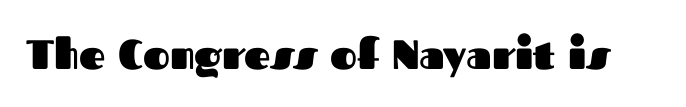
Q: Is the text bold? A: Yes.
Q: Is the text italic (slanted)? A: No, it is upright.
Q: Is the typeface a serif or a sans-serif typeface? A: Sans-serif.
Q: Is the text underlined? A: No.
Q: Is the spacing between letters normal or unusually wide? A: Normal.
Q: Width (condensed, normal, or wide)? A: Normal.
Q: Stroke contrast? A: Medium.
Q: x-height? A: Medium.
Q: Monospaced? A: No.
